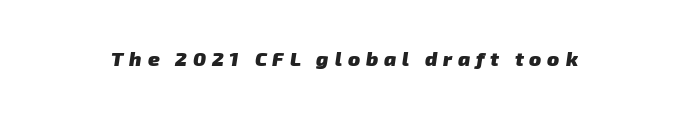
Q: Is the text bold? A: Yes.
Q: Is the text underlined? A: No.
Q: Is the spacing between letters normal or unusually wide? A: Unusually wide.
